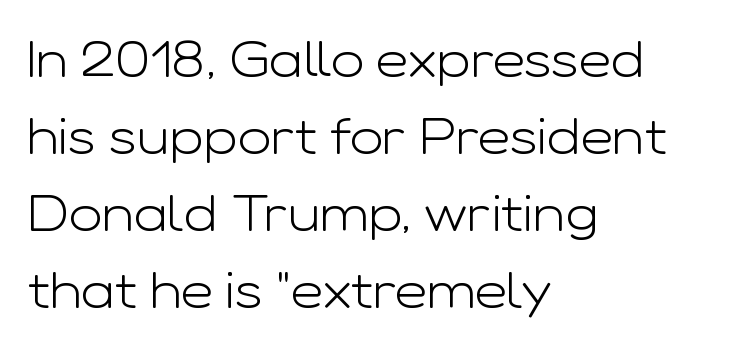
Q: Is the text bold? A: No.
Q: Is the text italic (slanted)? A: No, it is upright.
Q: Is the typeface a serif or a sans-serif typeface? A: Sans-serif.
Q: Is the text underlined? A: No.
Q: How is the paragraph aligned? A: Left-aligned.
Q: Is the spacing between letters normal or unusually wide? A: Normal.
Q: Is the spacing between lines tight, normal or loose? A: Normal.
Q: Width (condensed, normal, or wide)? A: Wide.
Q: Stroke contrast? A: Low.
Q: x-height? A: Medium.
Q: Monospaced? A: No.
